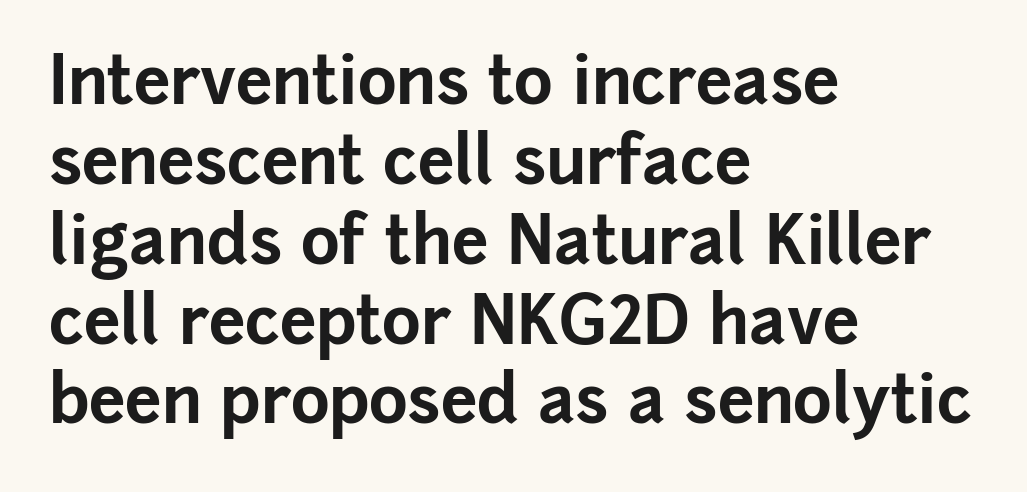
Q: Is the text bold? A: Yes.
Q: Is the text italic (slanted)? A: No, it is upright.
Q: Is the typeface a serif or a sans-serif typeface? A: Sans-serif.
Q: Is the text underlined? A: No.
Q: How is the paragraph aligned? A: Left-aligned.
Q: Is the spacing between letters normal or unusually wide? A: Normal.
Q: Width (condensed, normal, or wide)? A: Normal.
Q: Stroke contrast? A: Low.
Q: x-height? A: Medium.
Q: Monospaced? A: No.
